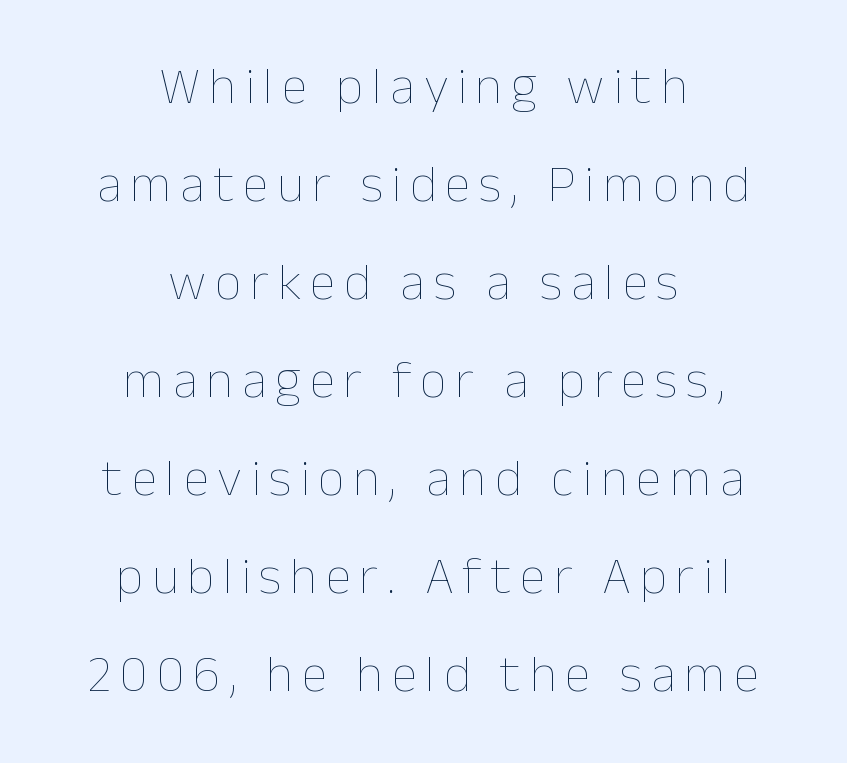
The image shows 53 px thin type, upright; set centered, line spacing 1.85x, not underlined; low stroke contrast and a medium x-height.
